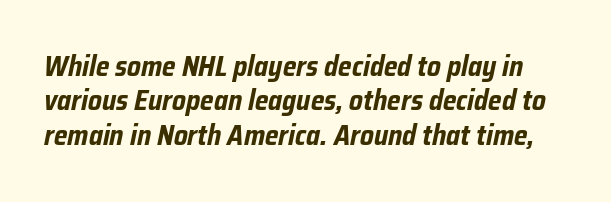
Compared with an ordinary text face, these strokes are far heavier — a full bold. The letters advance in unequal steps, a hallmark of proportional type. Here the glyphs are tracked normally, forming tight word shapes. The gap between lines stays unmarked. Designer's note — italics engaged.
